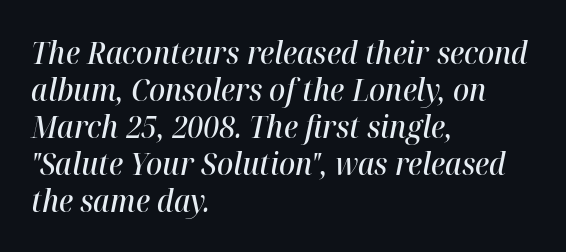
{"italic": "yes", "lean": "right", "slant_degrees": 12, "bold": "semi", "weight": "semibold", "width": "normal", "stroke_contrast": "high", "x_height": "medium", "monospaced": "no", "underline": "no", "align": "left", "line_spacing_ratio": 1.23, "letter_spacing": "normal", "letter_spacing_em": 0.0, "glyph_px": 30}
